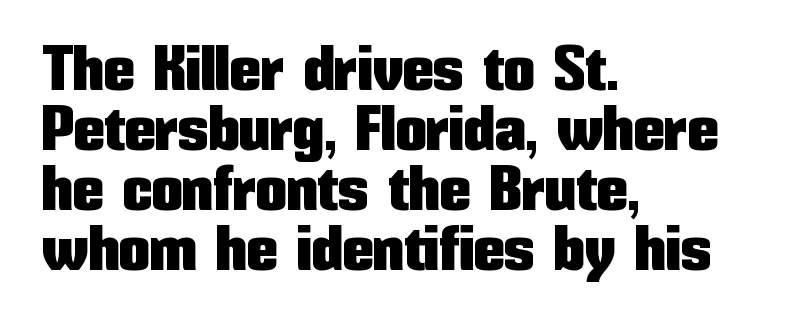
{"serif": "no", "italic": "no", "width": "condensed", "stroke_contrast": "low", "x_height": "medium", "monospaced": "no", "underline": "no", "align": "left", "line_spacing": "tight", "line_spacing_ratio": 0.97, "letter_spacing": "normal", "letter_spacing_em": 0.0, "glyph_px": 62}
